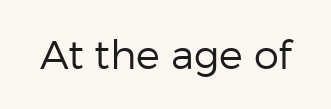
{"serif": "no", "italic": "no", "bold": "no", "weight": "regular", "width": "normal", "stroke_contrast": "low", "x_height": "medium", "monospaced": "no", "underline": "no", "letter_spacing": "normal", "letter_spacing_em": 0.0, "glyph_px": 40}
